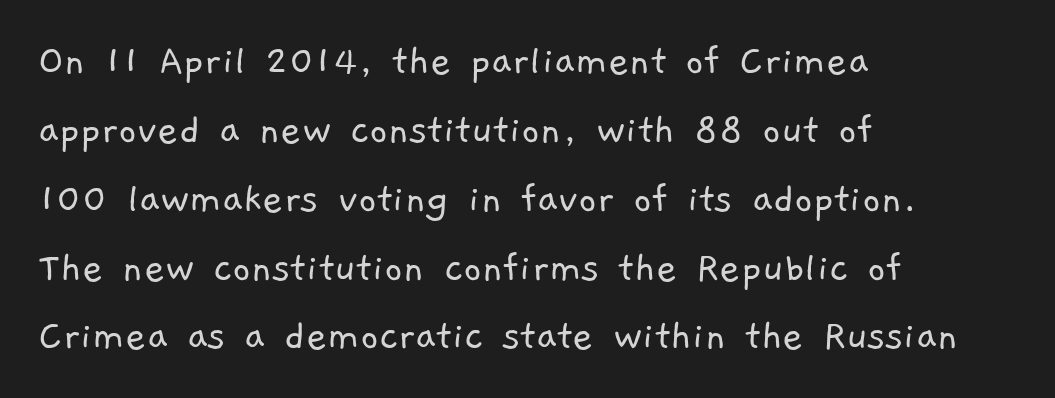
Bold? No — there's no thickening of the strokes. The strip under each line holds only bare page. Looks like regular typesetting: each glyph gets only the width it needs. Vertically, the passage feels balanced, rows spaced as you'd expect.
